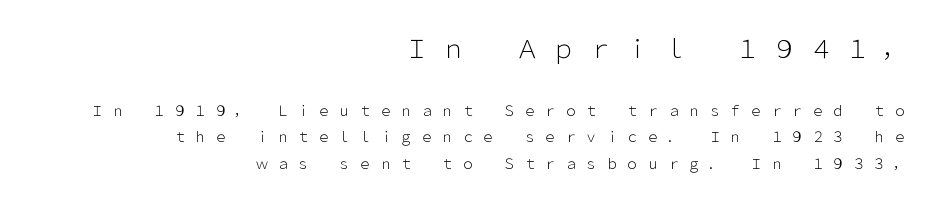
The image shows 25 px text type, upright; set right-aligned, line spacing 1.88x, unusually wide letter spacing (+0.47 em), not underlined; the first (top) block is 1.79x larger.
